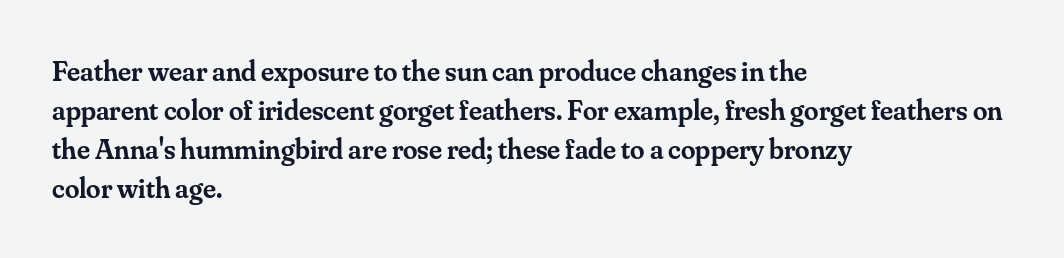
Q: Is the text bold? A: Semi-bold.
Q: Is the text italic (slanted)? A: No, it is upright.
Q: Is the typeface a serif or a sans-serif typeface? A: Serif.
Q: Is the text underlined? A: No.
Q: How is the paragraph aligned? A: Left-aligned.
Q: Is the spacing between letters normal or unusually wide? A: Normal.
Q: Is the spacing between lines tight, normal or loose? A: Normal.
Q: Width (condensed, normal, or wide)? A: Normal.
Q: Stroke contrast? A: Medium.
Q: x-height? A: Small.
Q: Monospaced? A: No.
